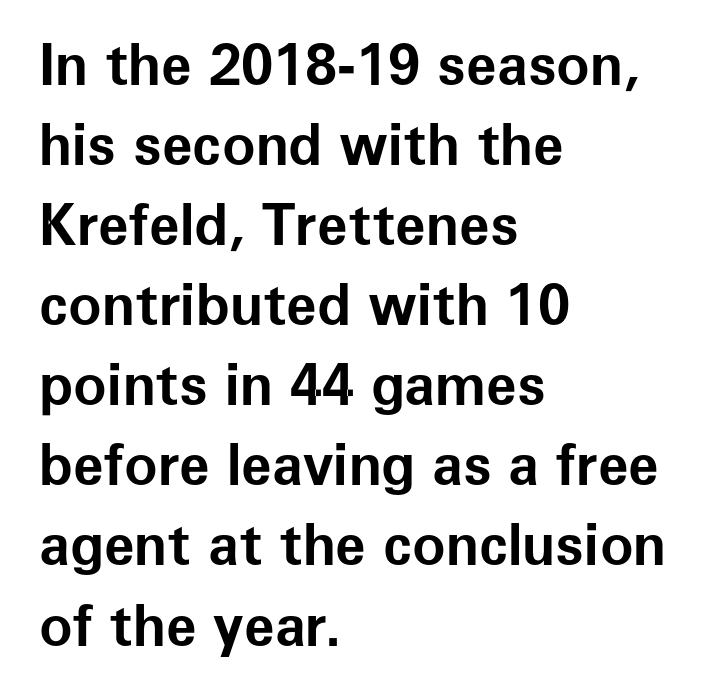
The image shows 56 px bold sans-serif type, upright; set left-aligned, normal line spacing (1.43x), normal letter spacing, not underlined; low stroke contrast and a medium x-height.
